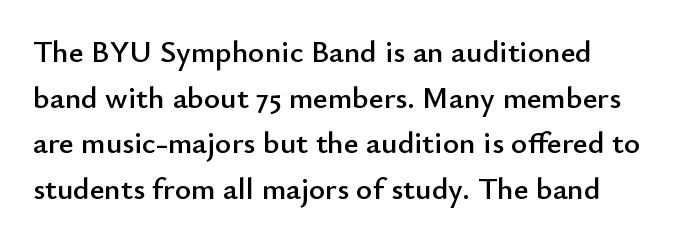
The image shows 31 px sans-serif type, upright; set normal line spacing (1.47x), normal letter spacing, not underlined; low stroke contrast and a small x-height.
